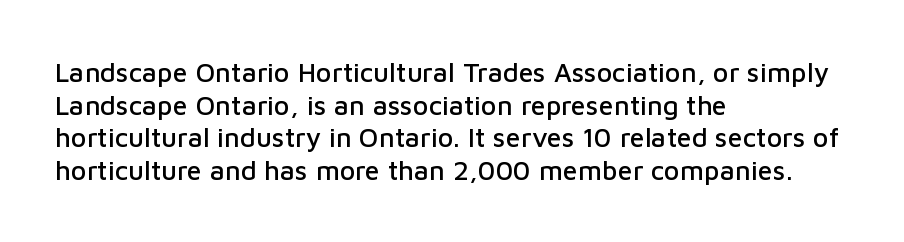
{"italic": "no", "underline": "no", "align": "left", "line_spacing_ratio": 1.21, "letter_spacing": "normal", "letter_spacing_em": 0.0, "glyph_px": 27}
